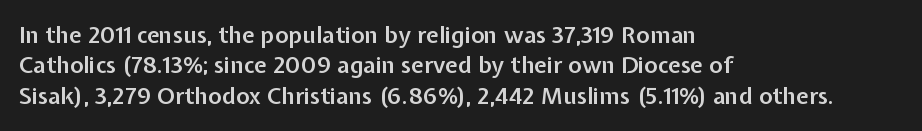
{"italic": "no", "bold": "semi", "underline": "no", "align": "left", "line_spacing": "normal", "line_spacing_ratio": 1.32, "letter_spacing": "normal", "letter_spacing_em": 0.0, "glyph_px": 23}
